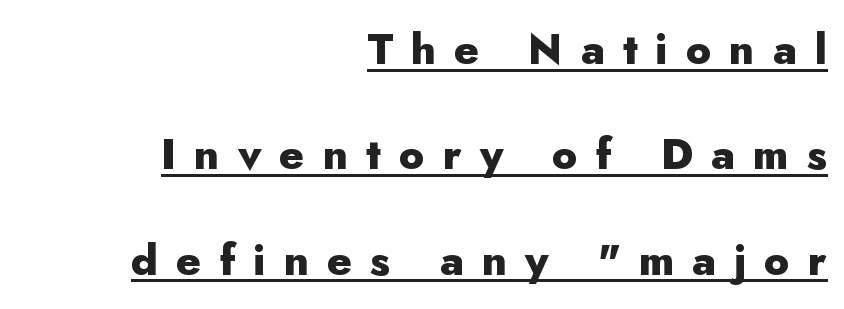
The image shows 43 px heavy sans-serif type, upright; set right-aligned, loose line spacing (2.45x), unusually wide letter spacing (+0.42 em), underlined; low stroke contrast and a small x-height.
